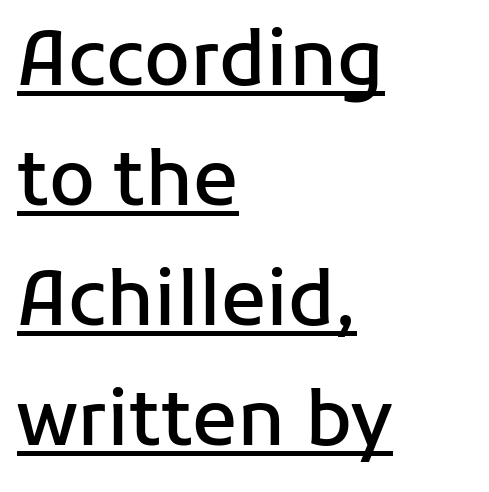
{"serif": "no", "italic": "no", "bold": "semi", "weight": "semibold", "width": "normal", "stroke_contrast": "low", "x_height": "medium", "monospaced": "no", "underline": "yes", "align": "left", "line_spacing": "normal", "line_spacing_ratio": 1.6, "letter_spacing": "normal", "letter_spacing_em": 0.0, "glyph_px": 75}
